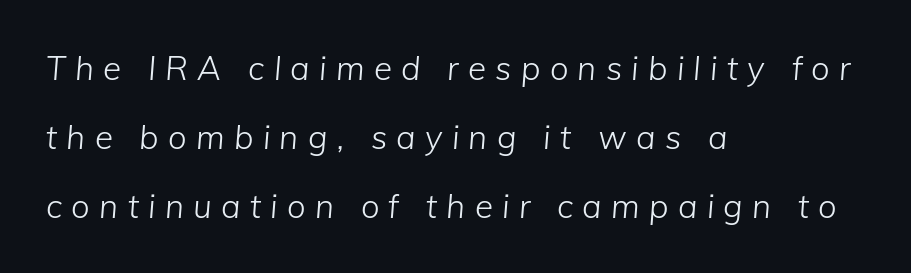
Rendered with sloped, italic letterforms. This sample is left-justified, so line endings fall wherever the words run out. The glyphs are unaccompanied by any horizontal stroke below them. The tracking reads as deliberately expanded to a designer's eye. The typesetting does not lean heavy: it is not bold. The block of text is sparse from top to bottom, with ample space between rows.
